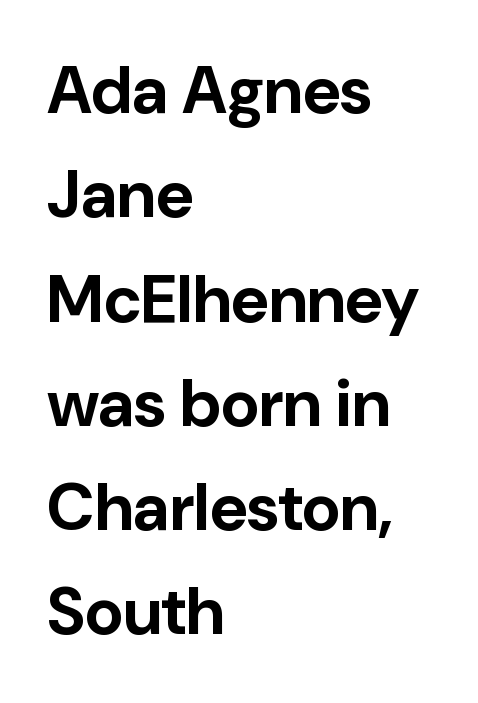
The image shows 66 px bold sans-serif type, upright; set left-aligned, normal line spacing (1.58x), normal letter spacing, not underlined; low stroke contrast and a medium x-height.
